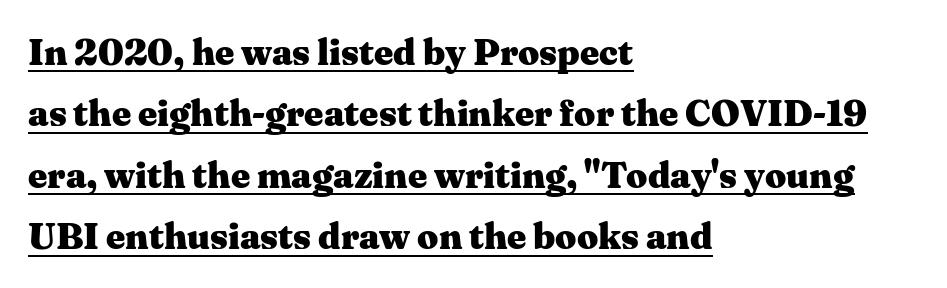
The image shows 37 px heavy, wide serif type, upright; set left-aligned, normal line spacing (1.66x), normal letter spacing, underlined; medium stroke contrast and a medium x-height.
